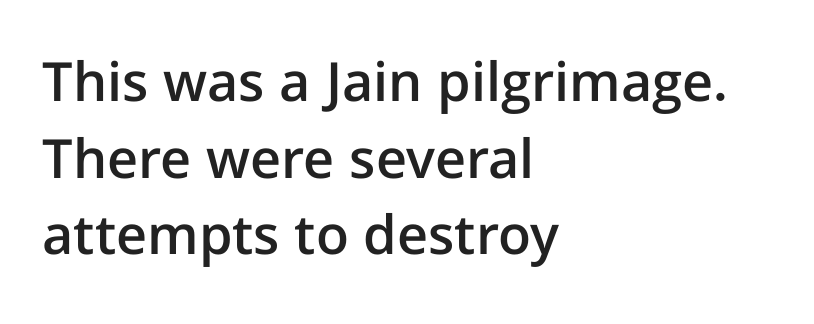
{"serif": "no", "italic": "no", "bold": "semi", "weight": "semibold", "width": "normal", "stroke_contrast": "low", "x_height": "medium", "monospaced": "no", "underline": "no", "align": "left", "line_spacing": "normal", "line_spacing_ratio": 1.42, "letter_spacing": "normal", "letter_spacing_em": 0.0, "glyph_px": 54}
